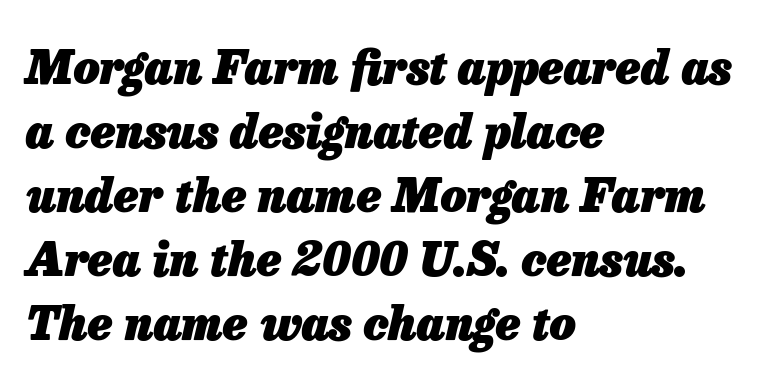
{"italic": "yes", "lean": "right", "slant_degrees": 13, "bold": "yes", "weight": "heavy", "width": "normal", "stroke_contrast": "low", "x_height": "medium", "monospaced": "no", "underline": "no", "align": "left", "line_spacing": "normal", "line_spacing_ratio": 1.39, "letter_spacing": "normal", "letter_spacing_em": 0.0, "glyph_px": 46}
